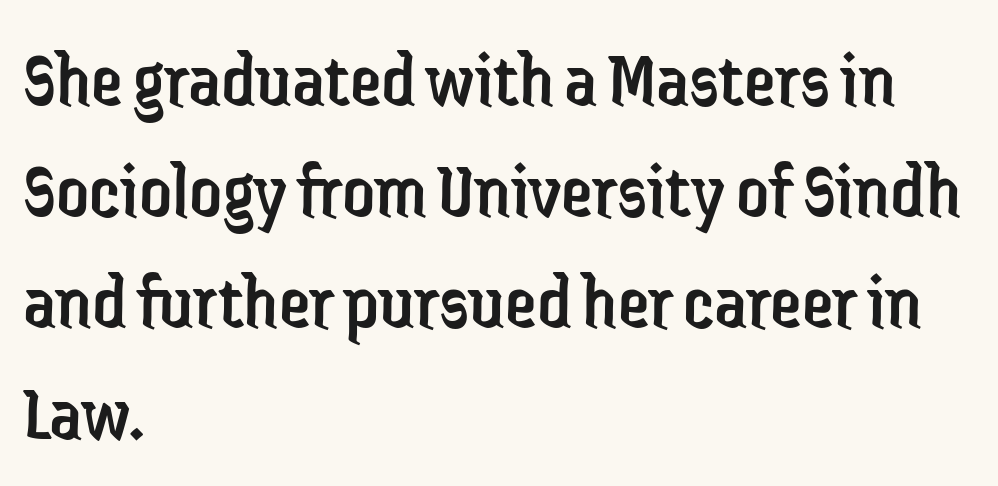
{"serif": "no", "italic": "no", "bold": "no", "weight": "regular", "width": "condensed", "stroke_contrast": "low", "x_height": "medium", "monospaced": "no", "underline": "no", "align": "left", "line_spacing": "normal", "line_spacing_ratio": 1.39, "letter_spacing": "normal", "letter_spacing_em": 0.0, "glyph_px": 80}
